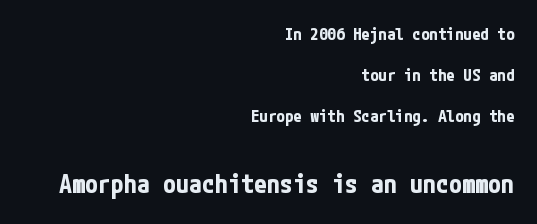
Q: Is the text bold? A: Yes.
Q: Is the text italic (slanted)? A: No, it is upright.
Q: Is the text underlined? A: No.
Q: How is the paragraph aligned? A: Right-aligned.
Q: Is the spacing between letters normal or unusually wide? A: Normal.
Q: Is the spacing between lines tight, normal or loose? A: Loose.
Q: Which block of text is set in a larger size, the first (top) or the second (bottom)? A: The second (bottom) one.
